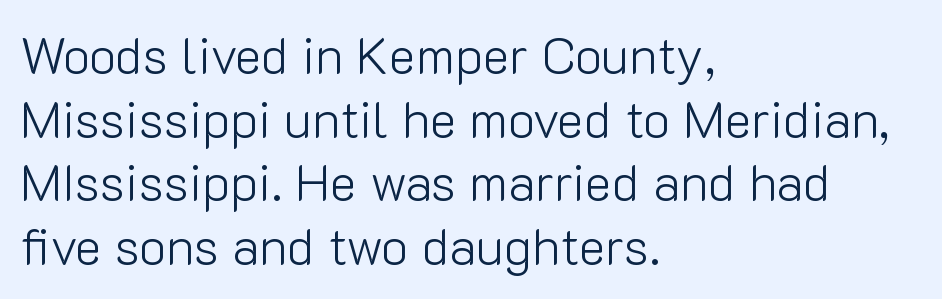
Q: Is the text bold? A: No.
Q: Is the text italic (slanted)? A: No, it is upright.
Q: Is the typeface a serif or a sans-serif typeface? A: Sans-serif.
Q: Is the text underlined? A: No.
Q: How is the paragraph aligned? A: Left-aligned.
Q: Is the spacing between letters normal or unusually wide? A: Normal.
Q: Is the spacing between lines tight, normal or loose? A: Normal.
Q: Width (condensed, normal, or wide)? A: Normal.
Q: Stroke contrast? A: Low.
Q: x-height? A: Medium.
Q: Monospaced? A: No.
